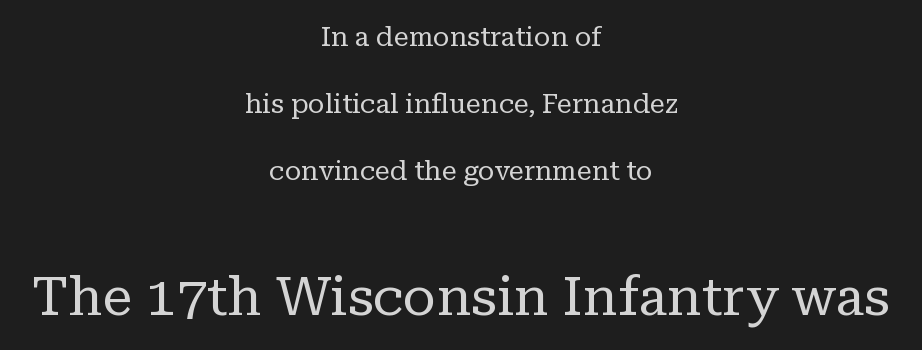
The specimen omits any rule beneath the text block's lines. Every stem runs plumb, perpendicular to the baseline. Honestly, the rows look like they've been pulled way apart. Is this a fixed-width face? No — the glyphs have proportional, varying widths. Serif or sans? Serif — the stroke terminals have little feet. Think standard paragraph weight, or any step lighter than that.
